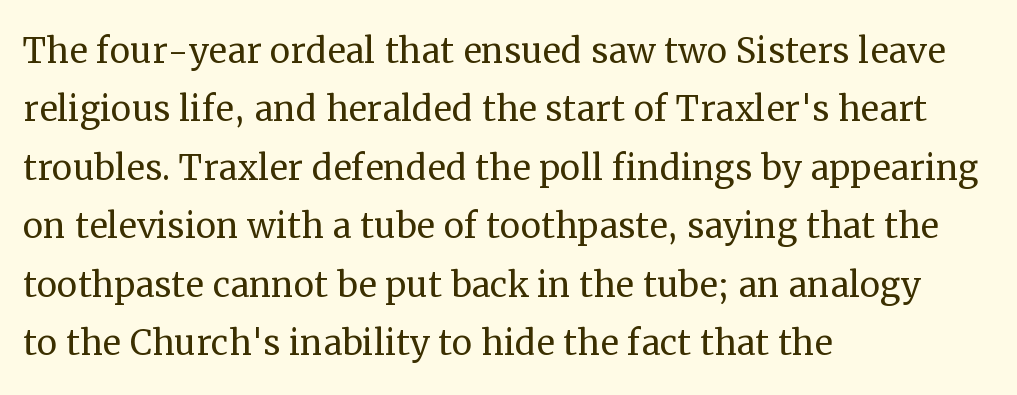
{"serif": "yes", "italic": "no", "bold": "no", "weight": "regular", "width": "normal", "stroke_contrast": "medium", "x_height": "medium", "monospaced": "no", "underline": "no", "align": "left", "line_spacing": "normal", "line_spacing_ratio": 1.27, "letter_spacing": "normal", "letter_spacing_em": 0.0, "glyph_px": 46}
